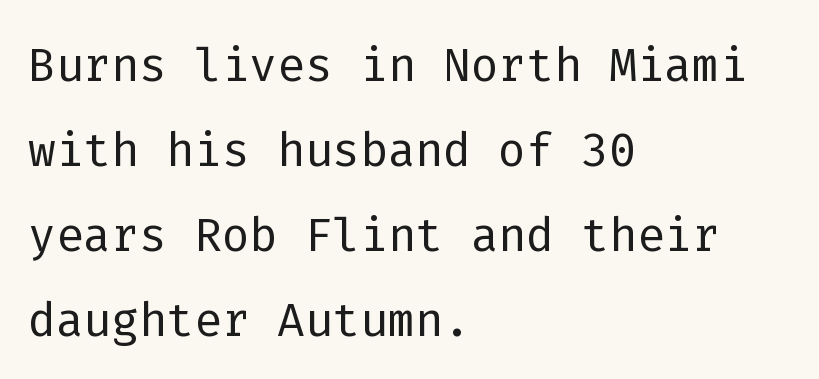
Observe the ordinary spacing: letters are neighbours, not strangers. You can tell it's not italic because the verticals are truly vertical. The words here are not underlined. Counters stay open thanks to moderate or lighter strokes. The passage shown is typed in a monospace face where columns stay perfectly aligned.
